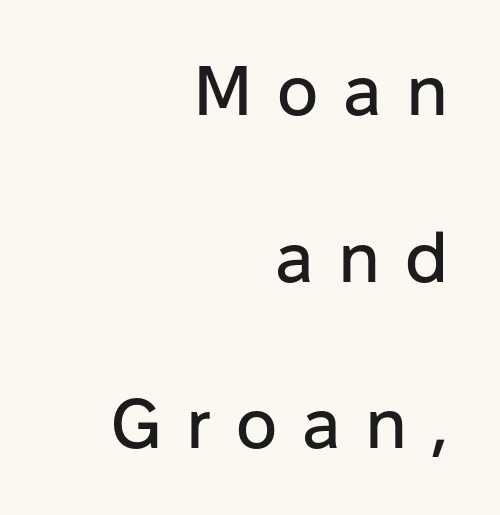
The image shows 70 px sans-serif type, upright; set right-aligned, loose line spacing (2.38x), unusually wide letter spacing (+0.35 em), not underlined; low stroke contrast and a medium x-height.
